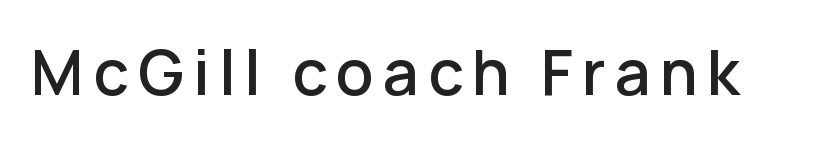
Font category for this specimen: sans-serif. Plain, unruled lines of type. The letters stand straight up with perfectly vertical stems. These words are printed semibold, heavier than regular yet not bold. Each letter keeps its own natural width here, so spacing adapts to shape.
